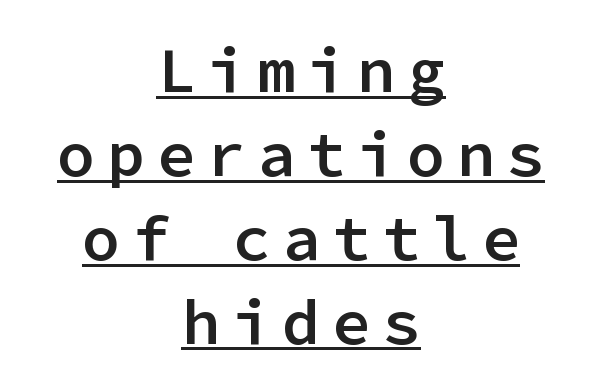
The rows are spaced the way most documents space them. Designer's note — italics off, roman on. Nope, no serifs anywhere on these letters. The letters march in equal steps, a hallmark of fixed-pitch type. Has an underline been added? It has.
